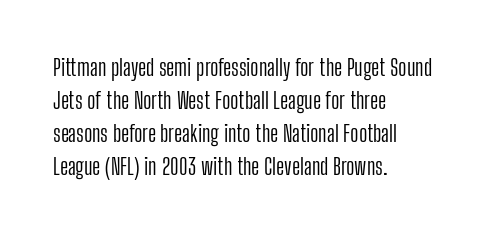
Honestly, the row spacing looks completely unremarkable. Caption: face not bold, strokes unweighted. Posture: vertical. This rendering features lettering with no underline. The setting favours the left margin, as ordinary paragraphs usually do.
